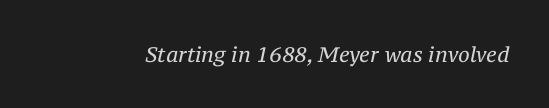
The image shows 21 px text type, italic (leaning right); set normal letter spacing, not underlined.
